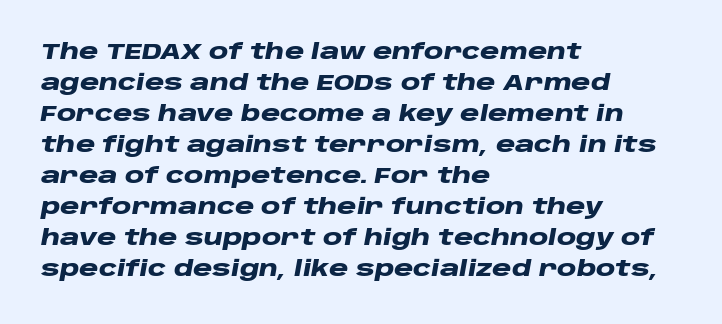
The image shows 22 px bold type, italic (leaning right); set left-aligned, normal line spacing (1.41x), normal letter spacing, not underlined.
